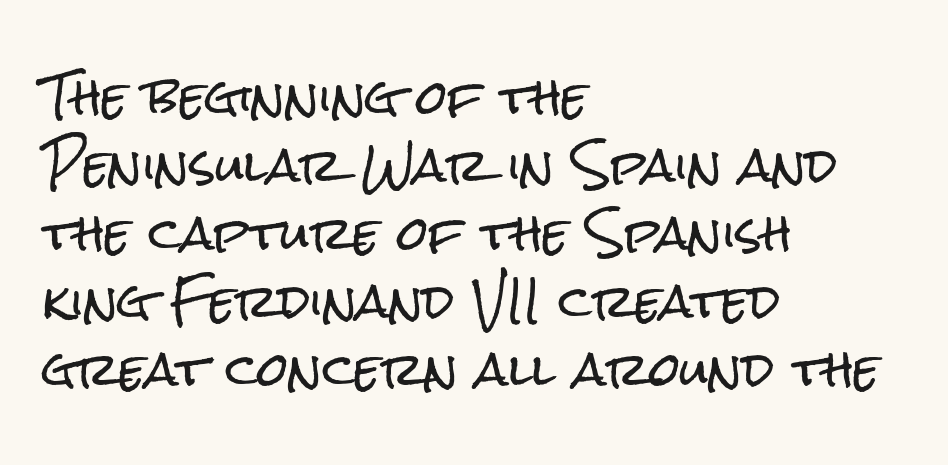
{"serif": "no", "italic": "no", "width": "condensed", "stroke_contrast": "low", "x_height": "medium", "monospaced": "no", "underline": "no", "align": "left", "line_spacing": "normal", "line_spacing_ratio": 1.51, "letter_spacing": "normal", "letter_spacing_em": 0.0, "glyph_px": 45}
